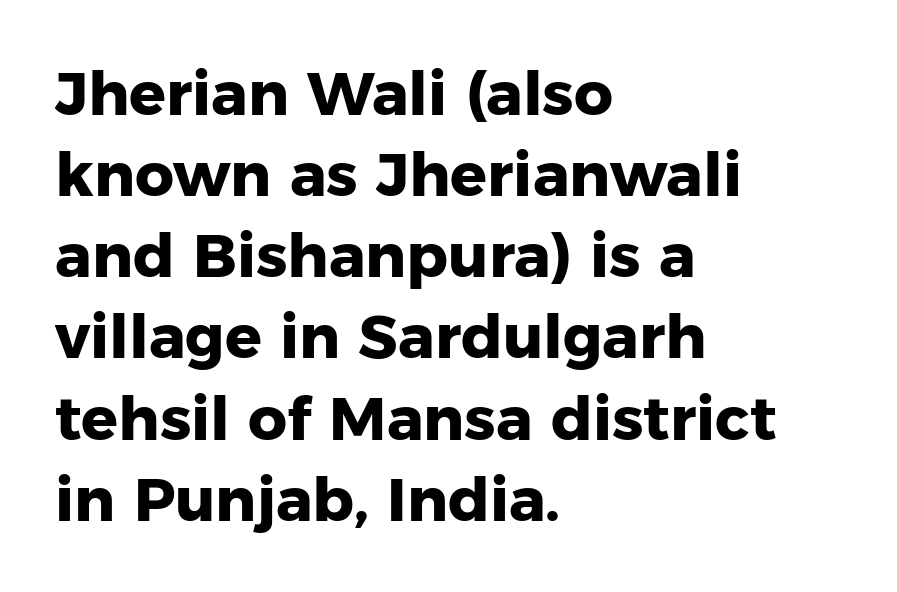
{"serif": "no", "italic": "no", "bold": "yes", "weight": "heavy", "width": "normal", "stroke_contrast": "low", "x_height": "medium", "monospaced": "no", "underline": "no", "align": "left", "line_spacing": "normal", "line_spacing_ratio": 1.33, "letter_spacing": "normal", "letter_spacing_em": 0.0, "glyph_px": 61}
